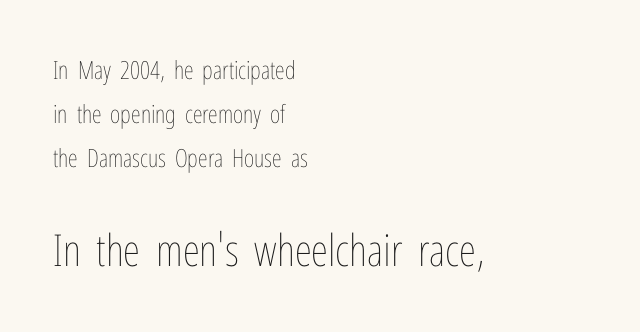
Q: Is the text bold? A: No.
Q: Is the text italic (slanted)? A: No, it is upright.
Q: Is the text underlined? A: No.
Q: How is the paragraph aligned? A: Left-aligned.
Q: Is the spacing between letters normal or unusually wide? A: Normal.
Q: Which block of text is set in a larger size, the first (top) or the second (bottom)? A: The second (bottom) one.
Q: Width (condensed, normal, or wide)? A: Condensed.
Q: Stroke contrast? A: Low.
Q: x-height? A: Medium.
Q: Monospaced? A: No.
